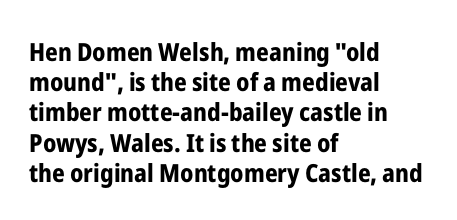
{"italic": "no", "bold": "yes", "underline": "no", "align": "left", "line_spacing_ratio": 1.21, "letter_spacing": "normal", "letter_spacing_em": 0.0, "glyph_px": 25}
